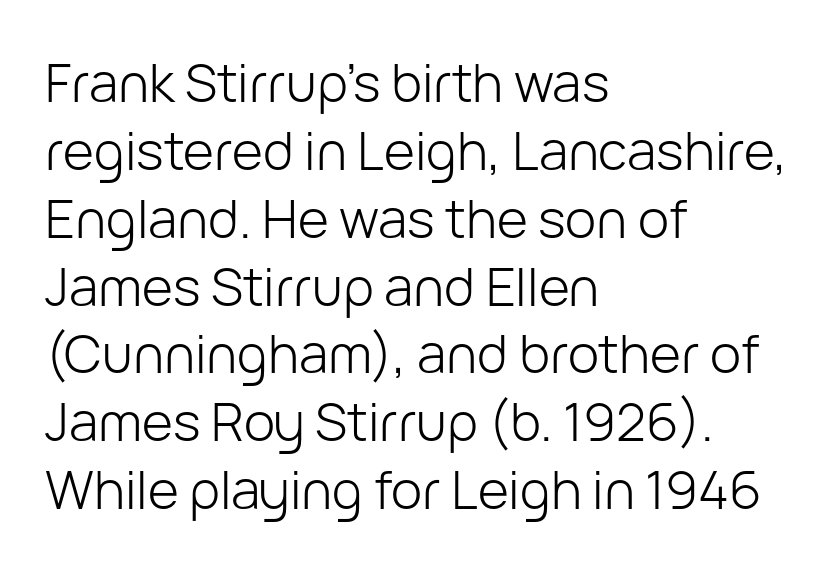
Every character sits straight up, as roman type does. This sample has the flowing, uneven cadence of proportional lettering. No extra ink here — the face is not bold. Plain, unruled lines of type. Tracking value appears to be zero — textbook default spacing. Evenly set lines give the paragraph a standard silhouette.
